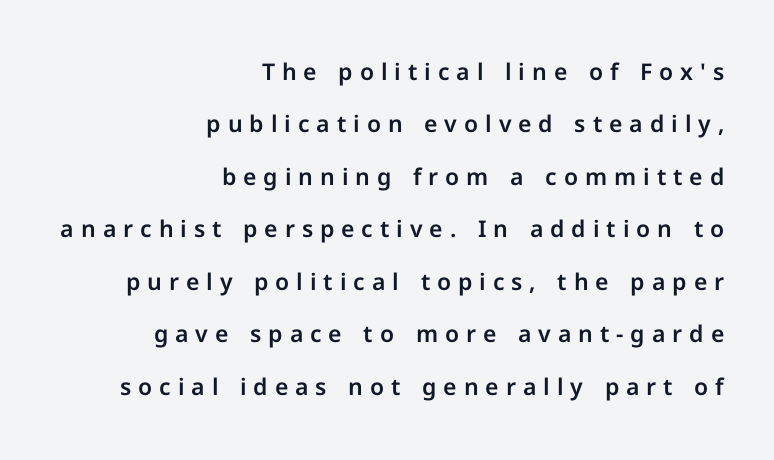
The image shows 23 px text type, upright; set right-aligned, loose line spacing (2.28x), unusually wide letter spacing (+0.3 em), not underlined.
